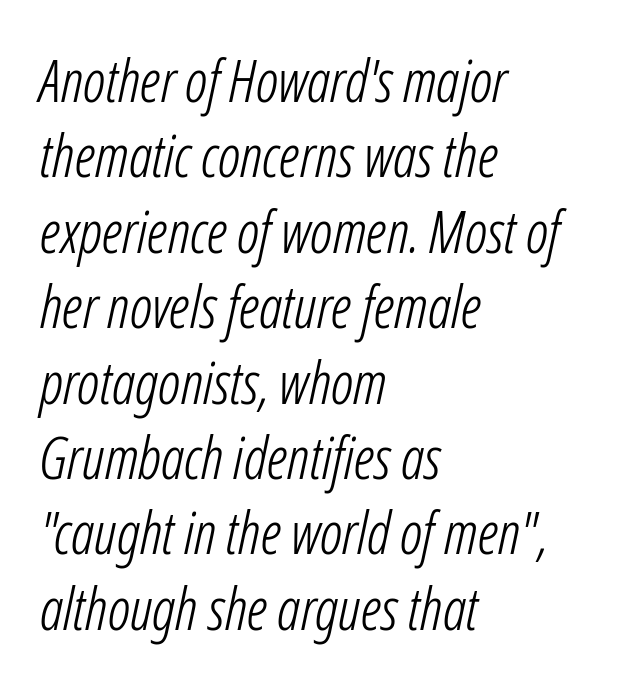
Glance below the letters and you will spot only blank space. These lines were composed using italics. Ink coverage per letter is moderate at most. Each line starts at the same left margin while the right side varies.
